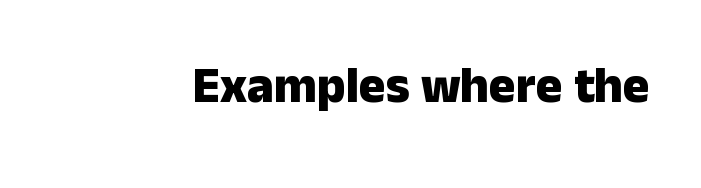
{"serif": "no", "italic": "no", "bold": "yes", "weight": "heavy", "width": "normal", "stroke_contrast": "low", "x_height": "medium", "monospaced": "no", "underline": "no", "letter_spacing": "normal", "letter_spacing_em": 0.0, "glyph_px": 50}
